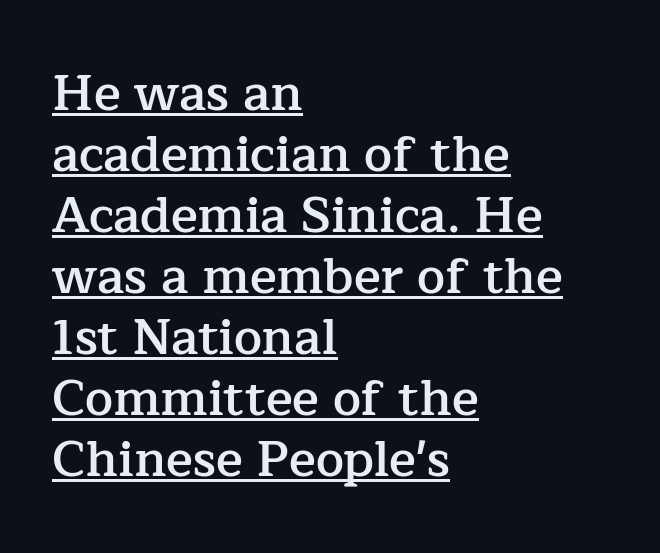
{"serif": "yes", "italic": "no", "bold": "semi", "weight": "semibold", "width": "normal", "stroke_contrast": "low", "x_height": "medium", "monospaced": "no", "underline": "yes", "align": "left", "line_spacing_ratio": 1.22, "letter_spacing": "normal", "letter_spacing_em": 0.0, "glyph_px": 50}
